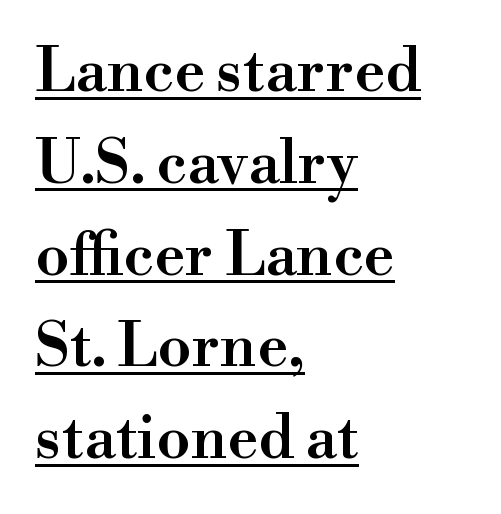
The typography opts for an upright posture over an oblique one. Font category for this specimen: serif. Regular leading. Each word holds together tightly as a unit, with standard inter-letter gaps.
